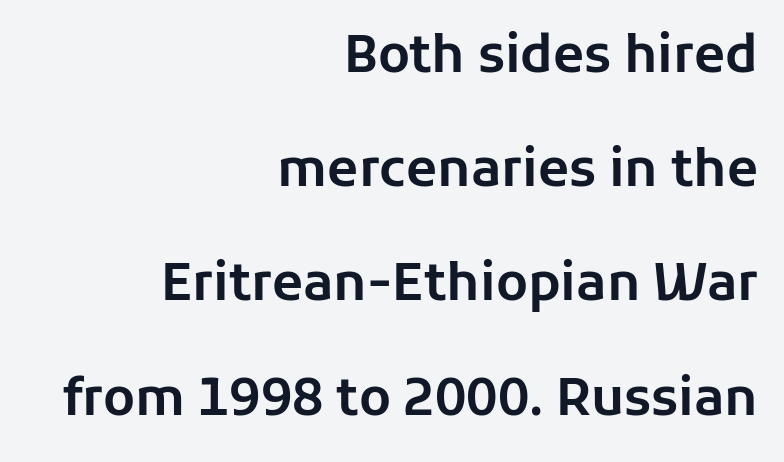
{"serif": "no", "italic": "no", "width": "normal", "stroke_contrast": "low", "x_height": "medium", "monospaced": "no", "underline": "no", "align": "right", "line_spacing": "loose", "line_spacing_ratio": 2.24, "letter_spacing": "normal", "letter_spacing_em": 0.0, "glyph_px": 51}
